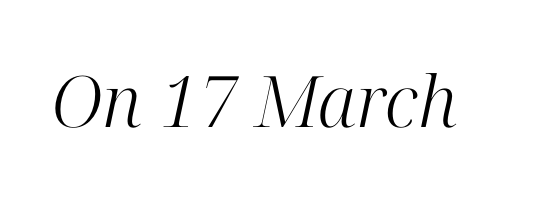
Q: Is the text bold? A: No.
Q: Is the text italic (slanted)? A: Yes, it leans right by about 12 degrees.
Q: Is the typeface a serif or a sans-serif typeface? A: Serif.
Q: Is the text underlined? A: No.
Q: Is the spacing between letters normal or unusually wide? A: Normal.
Q: Width (condensed, normal, or wide)? A: Normal.
Q: Stroke contrast? A: High.
Q: x-height? A: Medium.
Q: Monospaced? A: No.
